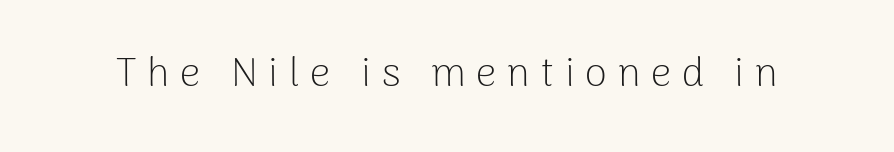
The image shows 40 px light sans-serif type, upright; set unusually wide letter spacing (+0.27 em), not underlined; low stroke contrast and a medium x-height.
